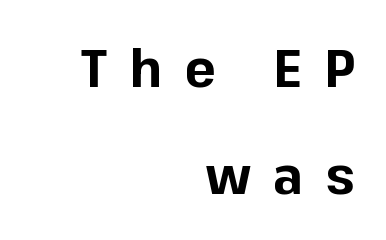
Q: Is the text bold? A: Yes.
Q: Is the text italic (slanted)? A: No, it is upright.
Q: Is the typeface a serif or a sans-serif typeface? A: Sans-serif.
Q: Is the text underlined? A: No.
Q: How is the paragraph aligned? A: Right-aligned.
Q: Is the spacing between letters normal or unusually wide? A: Unusually wide.
Q: Is the spacing between lines tight, normal or loose? A: Loose.
Q: Width (condensed, normal, or wide)? A: Normal.
Q: Stroke contrast? A: Low.
Q: x-height? A: Medium.
Q: Monospaced? A: No.
